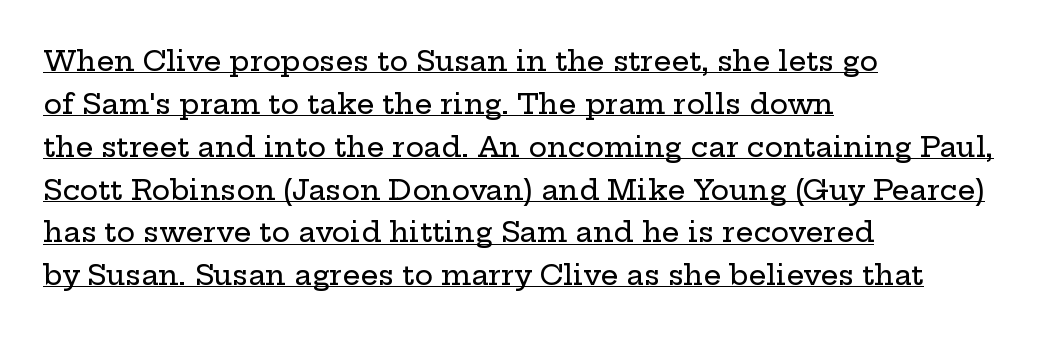
This sample keeps an unexceptional amount of space between lines. Line starts are locked; line ends wander. What decoration does the sample have? An underline. The face used here is proportionally spaced, like ordinary book or web type. The letters stand upright; this is a roman face. There is no visible air inserted between adjacent glyphs.
